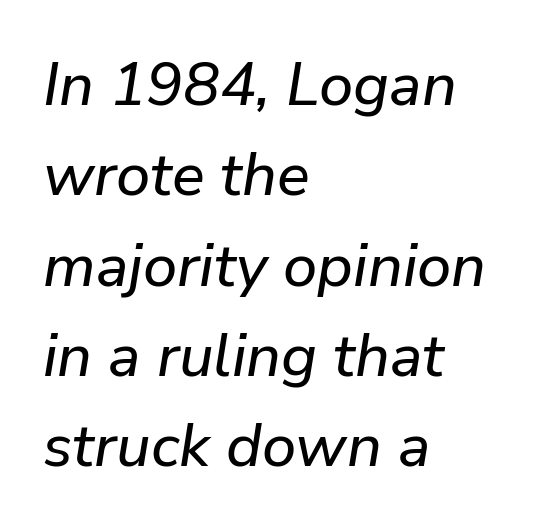
This is oblique type, the kind used for emphasis or titles. The passage is arranged the way most books set body copy — flush left. Only glyphs here, with clear space below each row. Horizontal bands of white between lines are of average thickness. Honestly, the letter spacing is just normal — you wouldn't notice it. Is this a fixed-width face? No — the glyphs have proportional, varying widths.
